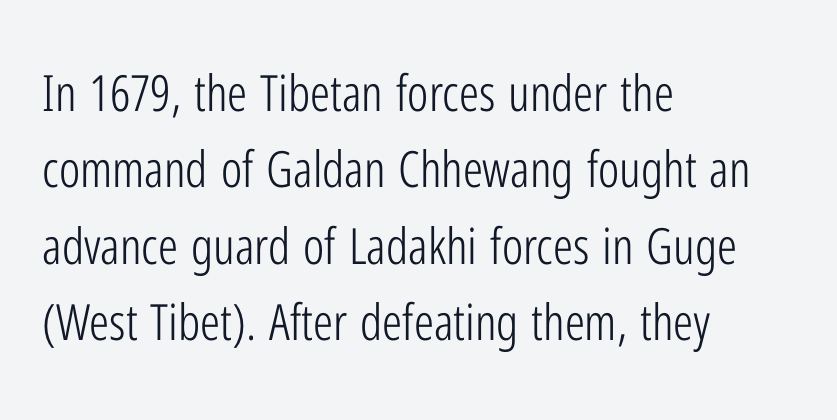
The image shows 50 px light, condensed sans-serif type, upright; set left-aligned, normal line spacing (1.53x), normal letter spacing, not underlined; low stroke contrast and a medium x-height.
